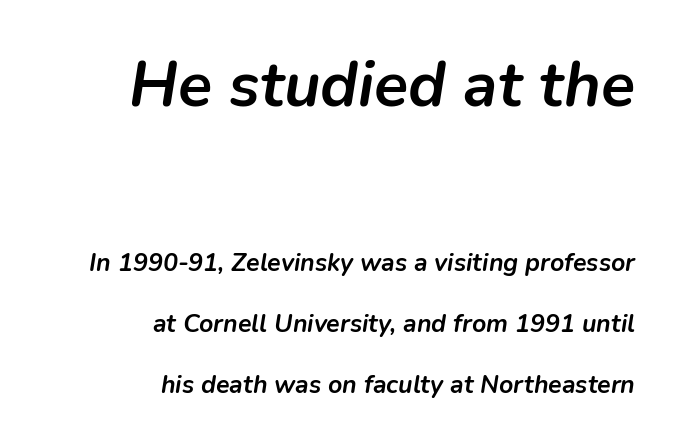
Q: Is the text bold? A: Yes.
Q: Is the text italic (slanted)? A: Yes, it leans right by about 9 degrees.
Q: Is the text underlined? A: No.
Q: How is the paragraph aligned? A: Right-aligned.
Q: Is the spacing between letters normal or unusually wide? A: Normal.
Q: Is the spacing between lines tight, normal or loose? A: Loose.
Q: Which block of text is set in a larger size, the first (top) or the second (bottom)? A: The first (top) one.
Q: Width (condensed, normal, or wide)? A: Normal.
Q: Stroke contrast? A: Low.
Q: x-height? A: Medium.
Q: Monospaced? A: No.
